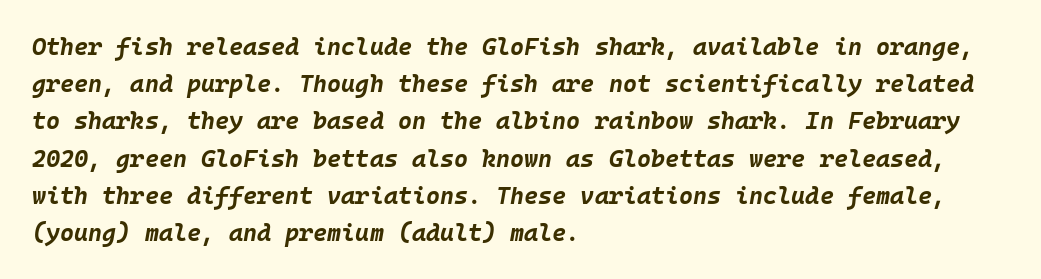
Q: Is the text bold? A: Yes.
Q: Is the text italic (slanted)? A: Yes, it leans right by about 10 degrees.
Q: Is the text underlined? A: No.
Q: How is the paragraph aligned? A: Left-aligned.
Q: Is the spacing between letters normal or unusually wide? A: Normal.
Q: Is the spacing between lines tight, normal or loose? A: Normal.
